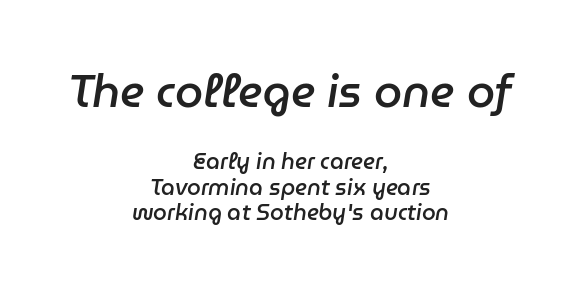
Slant detected: the letters are inclined. Look at the glyph heights: the upper group is clearly the bigger setting. The sample has been set in demibold, a notch under bold. Varying glyph widths throughout — classic text-font behaviour. The tracking reads as untouched default to a designer's eye. The text block is weighted toward neither margin, spreading evenly from the middle.
